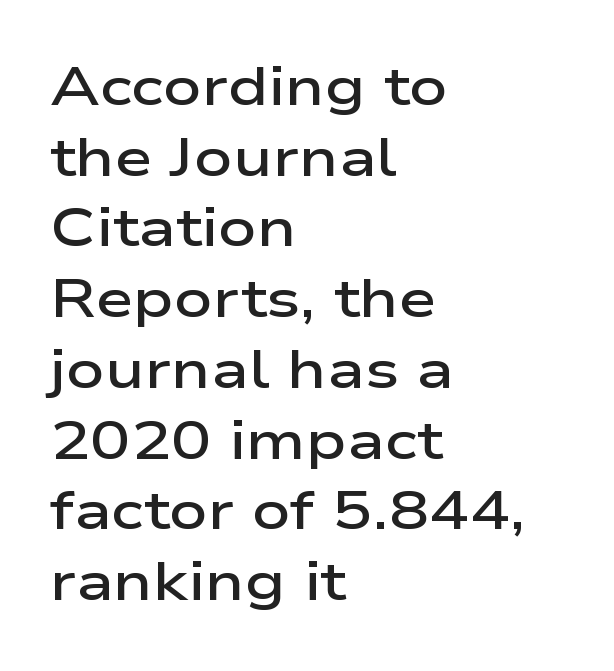
Q: Is the text bold? A: Semi-bold.
Q: Is the text italic (slanted)? A: No, it is upright.
Q: Is the typeface a serif or a sans-serif typeface? A: Sans-serif.
Q: Is the text underlined? A: No.
Q: How is the paragraph aligned? A: Left-aligned.
Q: Is the spacing between letters normal or unusually wide? A: Normal.
Q: Is the spacing between lines tight, normal or loose? A: Normal.
Q: Width (condensed, normal, or wide)? A: Wide.
Q: Stroke contrast? A: Low.
Q: x-height? A: Medium.
Q: Monospaced? A: No.
